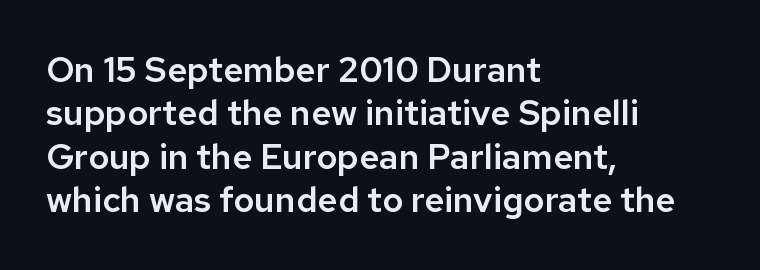
Q: Is the text italic (slanted)? A: No, it is upright.
Q: Is the typeface a serif or a sans-serif typeface? A: Sans-serif.
Q: Is the text underlined? A: No.
Q: How is the paragraph aligned? A: Left-aligned.
Q: Is the spacing between letters normal or unusually wide? A: Normal.
Q: Width (condensed, normal, or wide)? A: Normal.
Q: Stroke contrast? A: Low.
Q: x-height? A: Medium.
Q: Monospaced? A: No.
